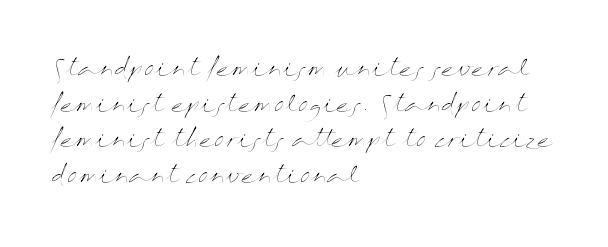
The image shows 23 px text type; set left-aligned, normal line spacing (1.55x), normal letter spacing, not underlined.
